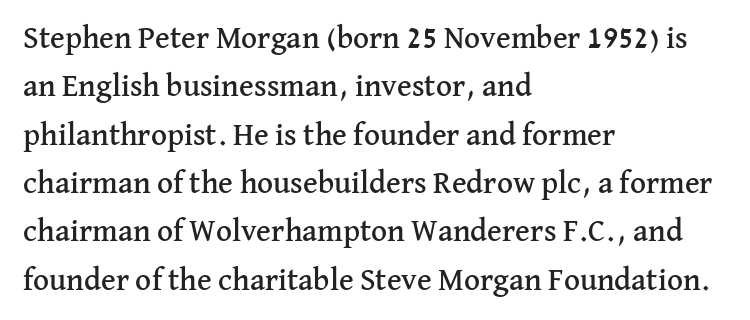
The image shows 31 px serif type, upright; set left-aligned, normal line spacing (1.56x), normal letter spacing, not underlined; medium stroke contrast and a medium x-height.
